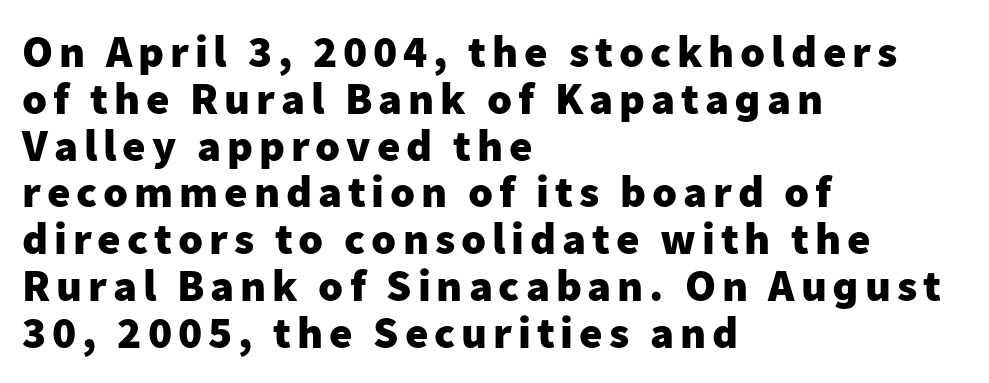
{"serif": "no", "italic": "no", "bold": "yes", "weight": "heavy", "width": "normal", "stroke_contrast": "low", "x_height": "medium", "monospaced": "no", "underline": "no", "align": "left", "line_spacing": "tight", "line_spacing_ratio": 1.04, "glyph_px": 45}
